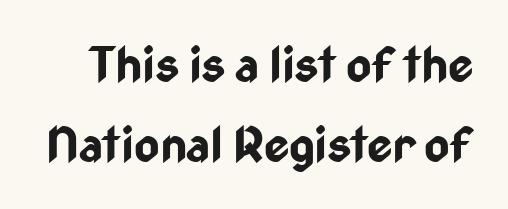
{"serif": "no", "italic": "no", "bold": "yes", "weight": "bold", "width": "condensed", "stroke_contrast": "low", "x_height": "medium", "monospaced": "no", "underline": "no", "line_spacing": "normal", "line_spacing_ratio": 1.64, "letter_spacing": "normal", "letter_spacing_em": 0.0, "glyph_px": 49}
